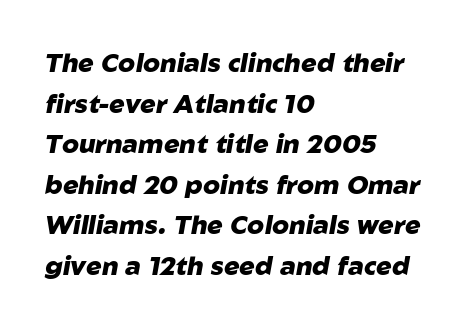
The image shows 26 px bold type, italic (leaning right); set left-aligned, normal line spacing (1.56x), normal letter spacing, not underlined.
